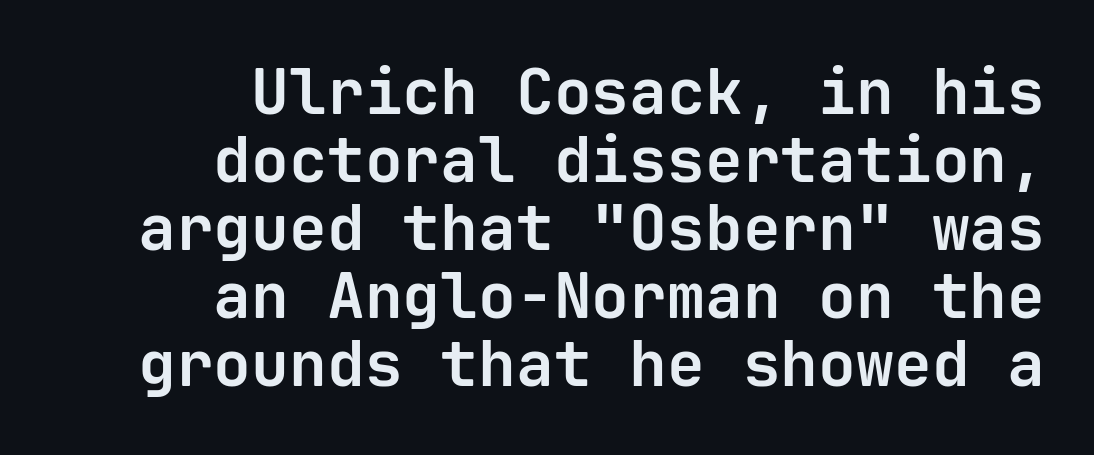
The image shows 63 px bold sans-serif type, upright, monospaced; set right-aligned, tight line spacing (1.08x), normal letter spacing, not underlined; low stroke contrast and a medium x-height.
